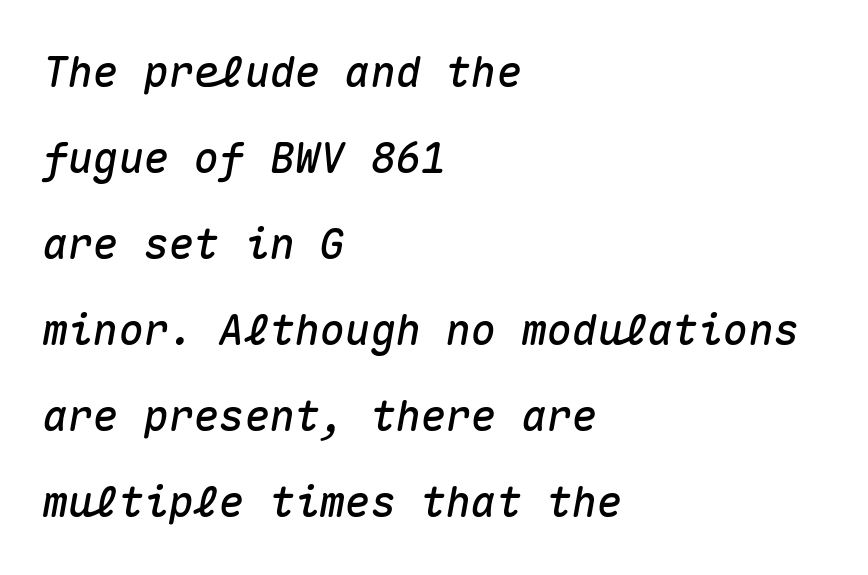
The image shows 42 px text type, italic (leaning right), monospaced; set left-aligned, loose line spacing (2.05x), normal letter spacing, not underlined; medium stroke contrast and a medium x-height.
